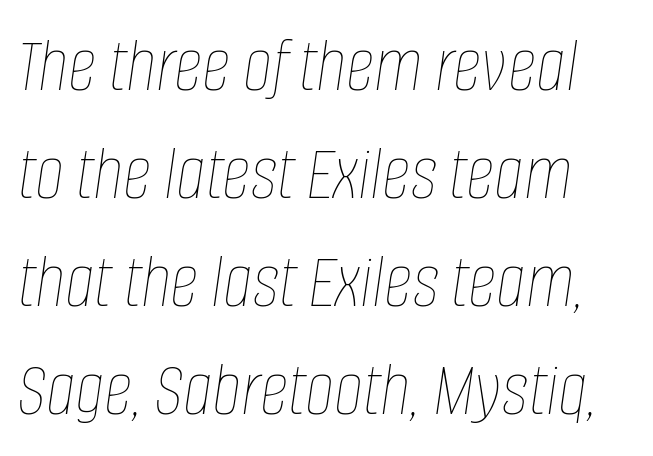
The gaps between neighbouring characters are ordinary and unremarkable. The space between consecutive lines is moderate. This is oblique type, the kind used for emphasis or titles. Proportional: the letters do not fall into vertical columns. The strokes are not fattened; the text isn't bold. Underlining? Definitely not there.
